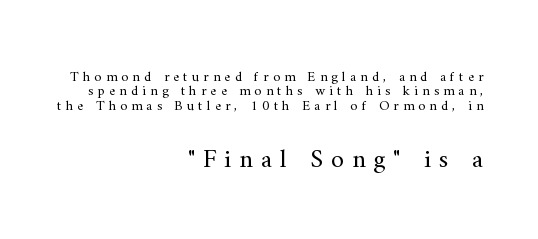
Q: Is the text bold? A: No.
Q: Is the text italic (slanted)? A: No, it is upright.
Q: Is the text underlined? A: No.
Q: How is the paragraph aligned? A: Right-aligned.
Q: Is the spacing between letters normal or unusually wide? A: Unusually wide.
Q: Is the spacing between lines tight, normal or loose? A: Tight.
Q: Which block of text is set in a larger size, the first (top) or the second (bottom)? A: The second (bottom) one.
